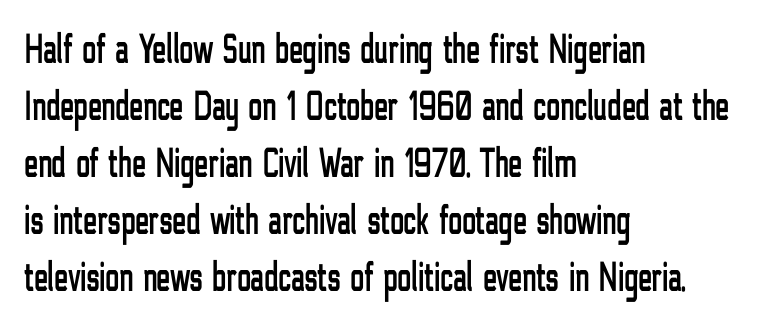
Q: Is the text italic (slanted)? A: No, it is upright.
Q: Is the typeface a serif or a sans-serif typeface? A: Sans-serif.
Q: Is the text underlined? A: No.
Q: How is the paragraph aligned? A: Left-aligned.
Q: Is the spacing between letters normal or unusually wide? A: Normal.
Q: Is the spacing between lines tight, normal or loose? A: Normal.
Q: Width (condensed, normal, or wide)? A: Condensed.
Q: Stroke contrast? A: Low.
Q: x-height? A: Medium.
Q: Monospaced? A: No.
